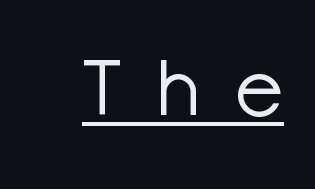
Q: Is the text bold? A: No.
Q: Is the text italic (slanted)? A: No, it is upright.
Q: Is the typeface a serif or a sans-serif typeface? A: Sans-serif.
Q: Is the text underlined? A: Yes.
Q: Is the spacing between letters normal or unusually wide? A: Unusually wide.
Q: Width (condensed, normal, or wide)? A: Normal.
Q: Stroke contrast? A: Low.
Q: x-height? A: Medium.
Q: Monospaced? A: No.
